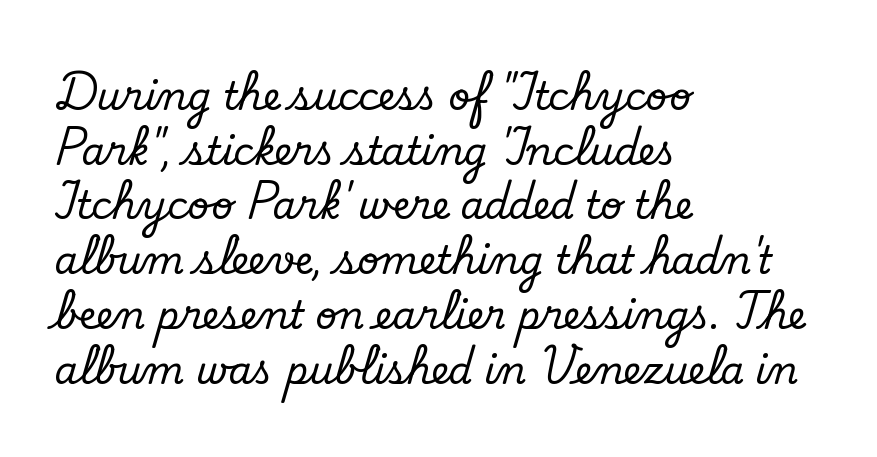
Q: Is the text italic (slanted)? A: Yes.
Q: Is the typeface a serif or a sans-serif typeface? A: Serif.
Q: Is the text underlined? A: No.
Q: How is the paragraph aligned? A: Left-aligned.
Q: Is the spacing between letters normal or unusually wide? A: Normal.
Q: Is the spacing between lines tight, normal or loose? A: Normal.
Q: Width (condensed, normal, or wide)? A: Normal.
Q: Stroke contrast? A: Low.
Q: x-height? A: Small.
Q: Monospaced? A: No.
